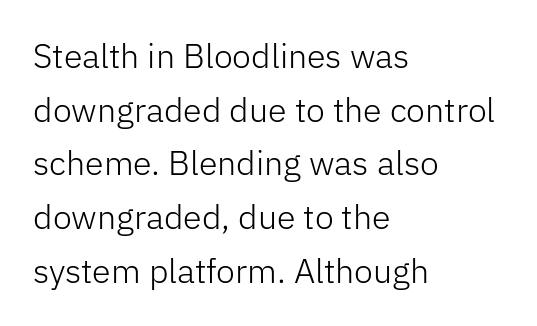
Lines of text with bare space underneath. The lettering holds an erect, upright posture throughout. A typesetter would label this face a sans. Caption: standard tracking, unaltered.
